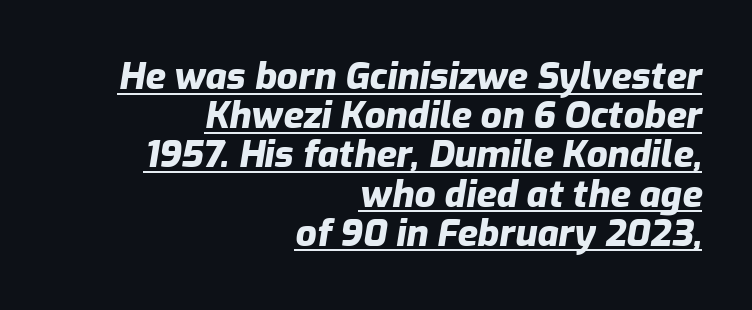
Q: Is the text bold? A: Yes.
Q: Is the text italic (slanted)? A: Yes, it leans right by about 9 degrees.
Q: Is the text underlined? A: Yes.
Q: How is the paragraph aligned? A: Right-aligned.
Q: Is the spacing between letters normal or unusually wide? A: Normal.
Q: Is the spacing between lines tight, normal or loose? A: Tight.
Q: Width (condensed, normal, or wide)? A: Normal.
Q: Stroke contrast? A: Low.
Q: x-height? A: Medium.
Q: Monospaced? A: No.
